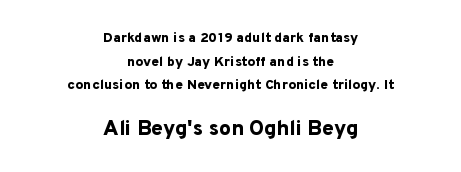
Q: Is the text bold? A: Yes.
Q: Is the text italic (slanted)? A: No, it is upright.
Q: Is the text underlined? A: No.
Q: How is the paragraph aligned? A: Centered.
Q: Is the spacing between letters normal or unusually wide? A: Normal.
Q: Is the spacing between lines tight, normal or loose? A: Normal.
Q: Which block of text is set in a larger size, the first (top) or the second (bottom)? A: The second (bottom) one.
